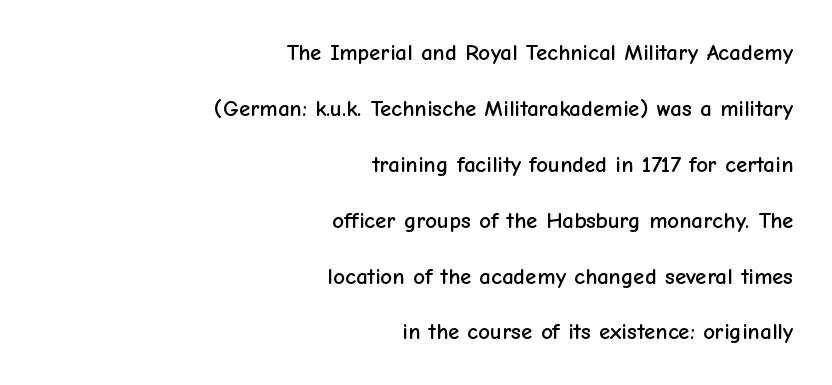
{"italic": "no", "underline": "no", "align": "right", "line_spacing": "loose", "line_spacing_ratio": 2.43, "letter_spacing": "normal", "letter_spacing_em": 0.0, "glyph_px": 23}
